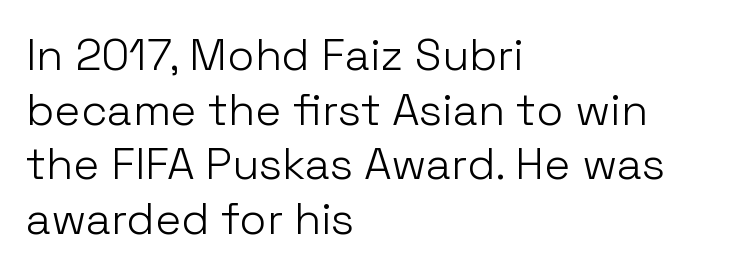
Tall strokes in this sample are plumb rather than angled. No chunkiness to these letters — they're not bold. Look at the tracking — it's just the regular setting, nothing added. Look at the bottom of the vertical strokes: they stop flat, with no serifs.
